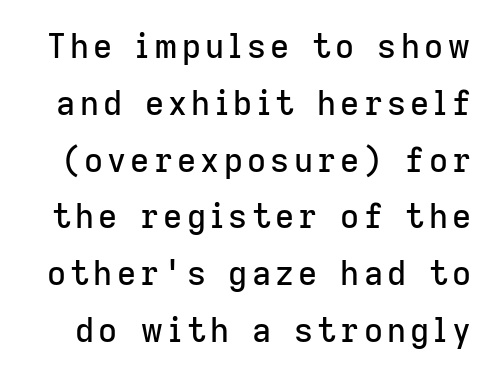
Proportional: the letters do not fall into vertical columns. No feet cap the strokes, marking this as sans-serif type. This sample uses an upright cut, with every glyph sitting square on the baseline. No word sits above an underline.
